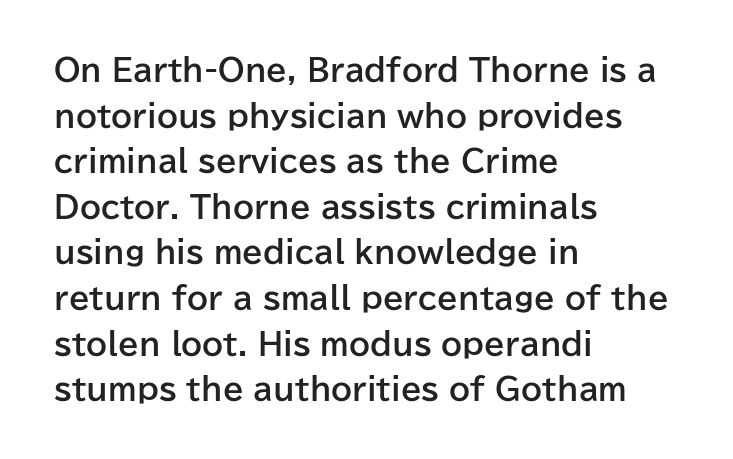
The image shows 30 px bold sans-serif type, upright; set left-aligned, normal line spacing (1.52x), normal letter spacing, not underlined; low stroke contrast and a medium x-height.
